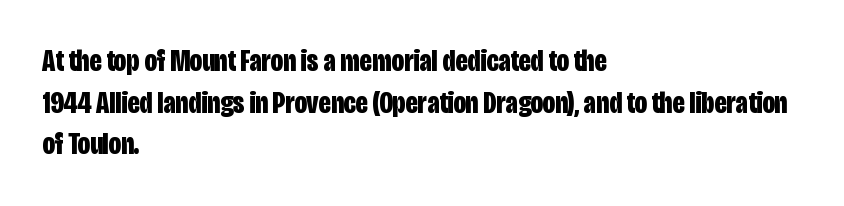
The image shows 31 px bold, condensed sans-serif type, upright; set left-aligned, normal line spacing (1.34x), normal letter spacing, not underlined; low stroke contrast and a large x-height.
